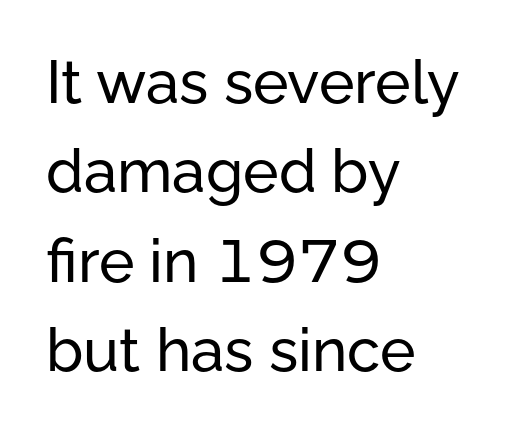
The image shows 60 px sans-serif type, upright; set left-aligned, normal line spacing (1.49x), normal letter spacing, not underlined; low stroke contrast and a medium x-height.
